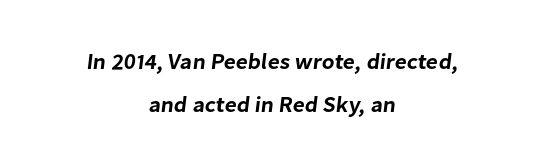
{"underline": "no", "align": "center", "line_spacing": "loose", "line_spacing_ratio": 1.97, "letter_spacing": "normal", "letter_spacing_em": 0.0, "glyph_px": 22}
